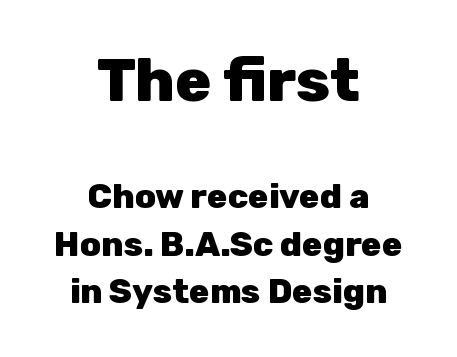
The passage shown is typed in a proportional face where columns would drift. The space beneath each line is pristine and unruled. Alignment: centered. Look at the bottom of the vertical strokes: they stop flat, with no serifs. Interline gaps are of average width in this sample.
